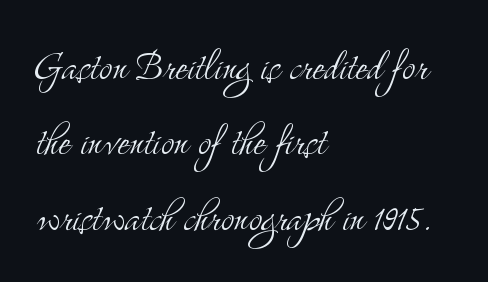
In CSS terms this would be text-align: left. Stem width sits at or under what a default text font uses. Each letter keeps its own natural width here, so spacing adapts to shape. Is this a sans? No — the strokes have serifs. Successive baselines arrive at the customary interval.
